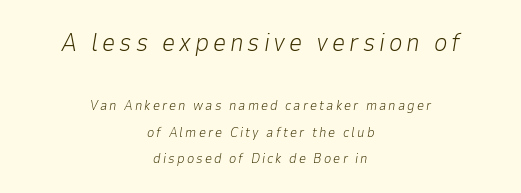
The composition opens big and finishes small. This rendering uses center alignment, leaving both contours irregular but symmetric. Is this a heavy cut? Hardly; it is regular or lighter. Check the space under the baseline: it is left empty. The block of text is sparse from top to bottom, with ample space between rows. Characters are canted at an angle relative to the baseline's perpendicular.
